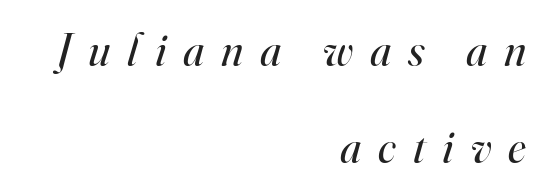
Q: Is the text bold? A: No.
Q: Is the text italic (slanted)? A: Yes, it leans right by about 16 degrees.
Q: Is the typeface a serif or a sans-serif typeface? A: Serif.
Q: Is the text underlined? A: No.
Q: How is the paragraph aligned? A: Right-aligned.
Q: Is the spacing between letters normal or unusually wide? A: Unusually wide.
Q: Is the spacing between lines tight, normal or loose? A: Loose.
Q: Width (condensed, normal, or wide)? A: Normal.
Q: Stroke contrast? A: High.
Q: x-height? A: Small.
Q: Monospaced? A: No.
